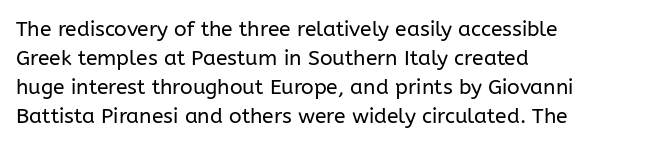
The image shows 21 px text type, upright; set left-aligned, normal line spacing (1.38x), normal letter spacing, not underlined.
